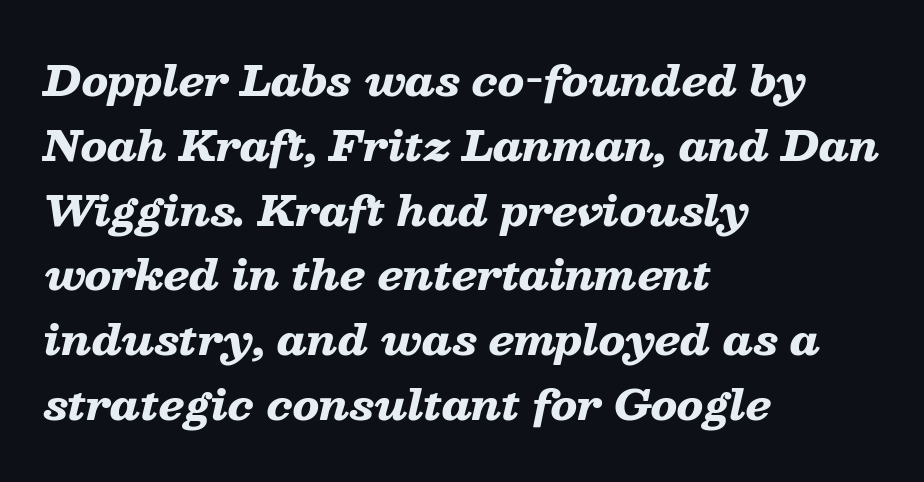
The rendering keeps characters at their native spacing. Line starts are locked; line ends wander. Style check: oblique. Only glyphs here, with clear space below each row.
